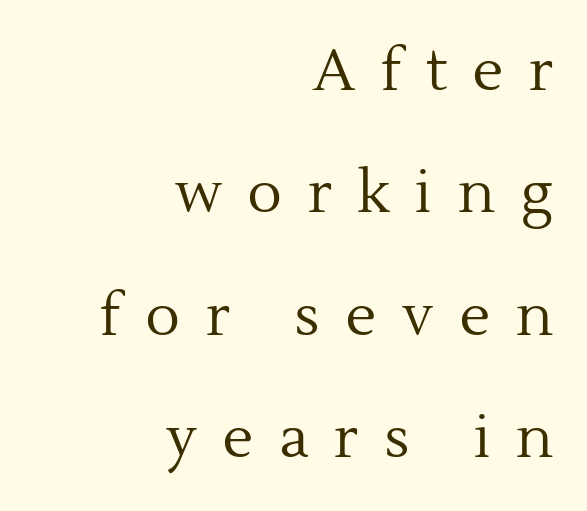
Q: Is the text bold? A: No.
Q: Is the text italic (slanted)? A: No, it is upright.
Q: Is the typeface a serif or a sans-serif typeface? A: Serif.
Q: Is the text underlined? A: No.
Q: How is the paragraph aligned? A: Right-aligned.
Q: Is the spacing between letters normal or unusually wide? A: Unusually wide.
Q: Is the spacing between lines tight, normal or loose? A: Loose.
Q: Width (condensed, normal, or wide)? A: Normal.
Q: x-height? A: Medium.
Q: Monospaced? A: No.
